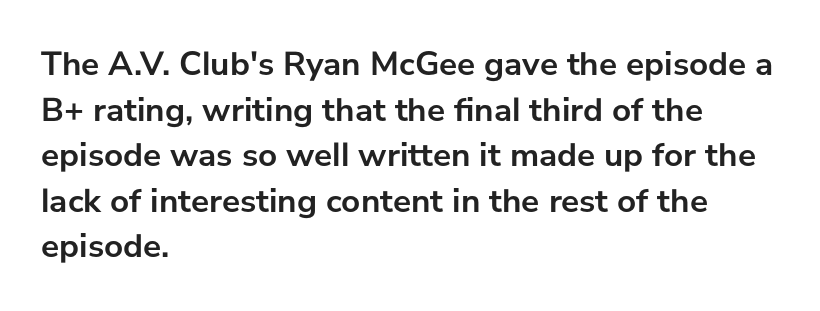
Is this a sans? Yes — the strokes have no serifs. Short and long lines alike share a common starting point at left. Line spacing here is normal. Decoration check: the copy has no underline.
